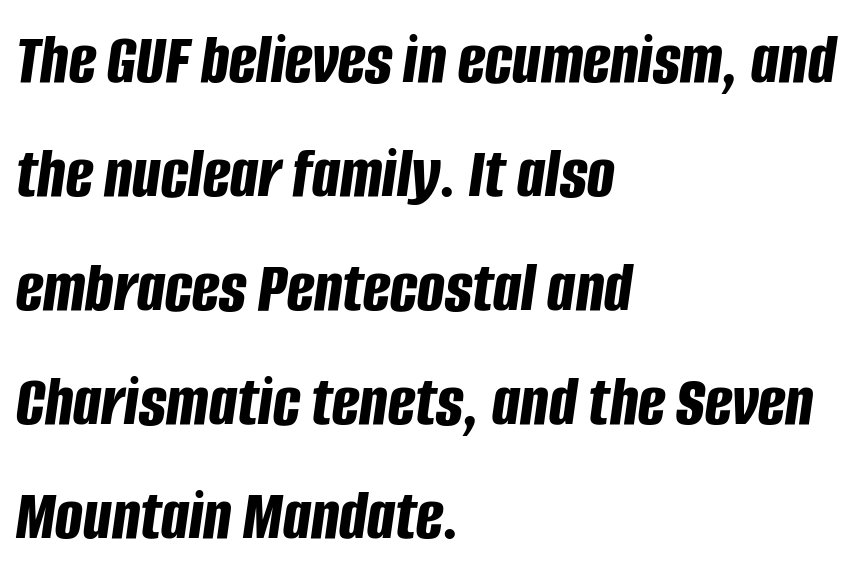
The image shows 73 px bold, condensed type, italic (leaning right); set left-aligned, normal line spacing (1.56x), normal letter spacing, not underlined; low stroke contrast and a large x-height.
